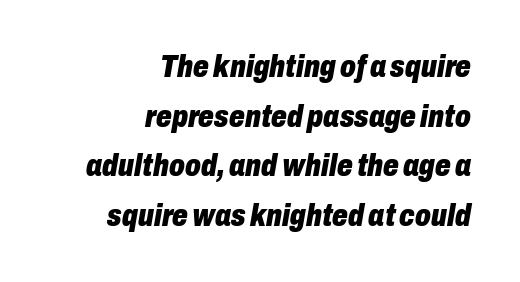
The image shows 31 px heavy, condensed type, italic (leaning right); set right-aligned, normal line spacing (1.6x), normal letter spacing, not underlined; low stroke contrast and a medium x-height.
